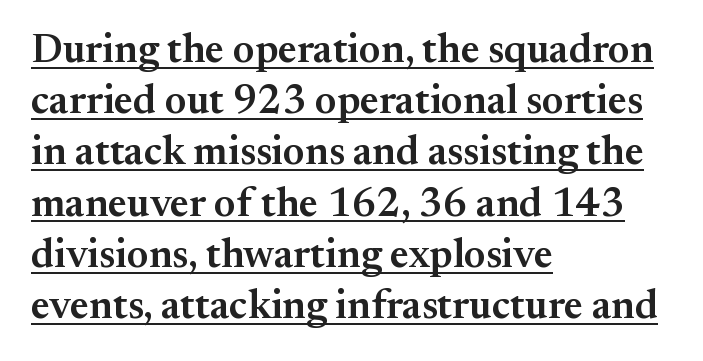
Between one letter and the next there's only the usual sliver of space. Proportional: the letters do not fall into vertical columns. The designer left line spacing at the default. Yep, those are serifs on the letters. Reading down the block, your eye returns to a fixed left position each line. Notice the strokes are somewhat thickened but not fully heavy: this is a semibold.
